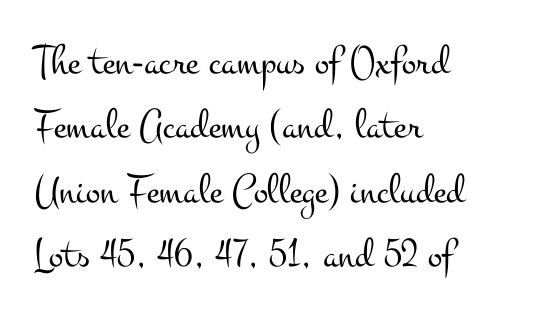
Note the varied advance widths — an 'i' is clearly narrower than an 'm'. Interline gaps are of average width in this sample. These glyphs show unthickened strokes, regular width or finer.
